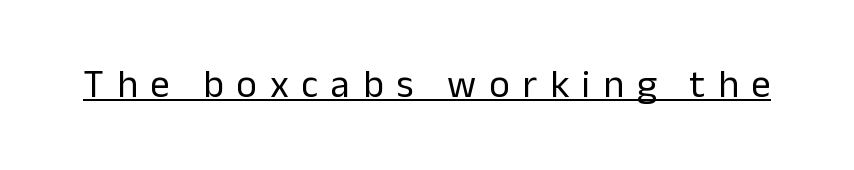
The image shows 39 px regular-weight sans-serif type, upright; set unusually wide letter spacing (+0.33 em), underlined; low stroke contrast and a medium x-height.
